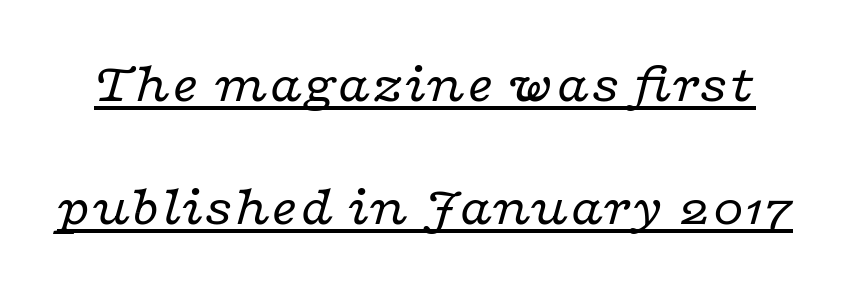
{"serif": "yes", "italic": "yes", "lean": "right", "slant_degrees": 16, "bold": "no", "weight": "regular", "width": "wide", "stroke_contrast": "low", "x_height": "medium", "monospaced": "no", "underline": "yes", "line_spacing": "loose", "line_spacing_ratio": 2.16, "letter_spacing": "normal", "letter_spacing_em": 0.0, "glyph_px": 57}
